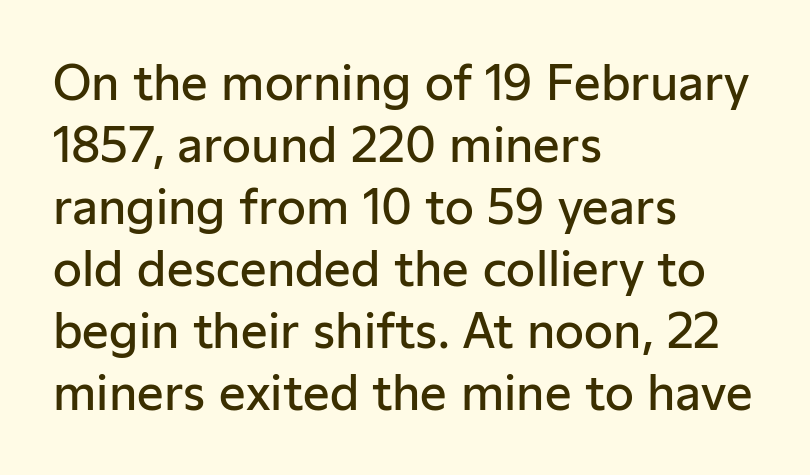
The image shows 47 px semibold sans-serif type, upright; set left-aligned, normal line spacing (1.32x), normal letter spacing, not underlined; low stroke contrast and a medium x-height.
